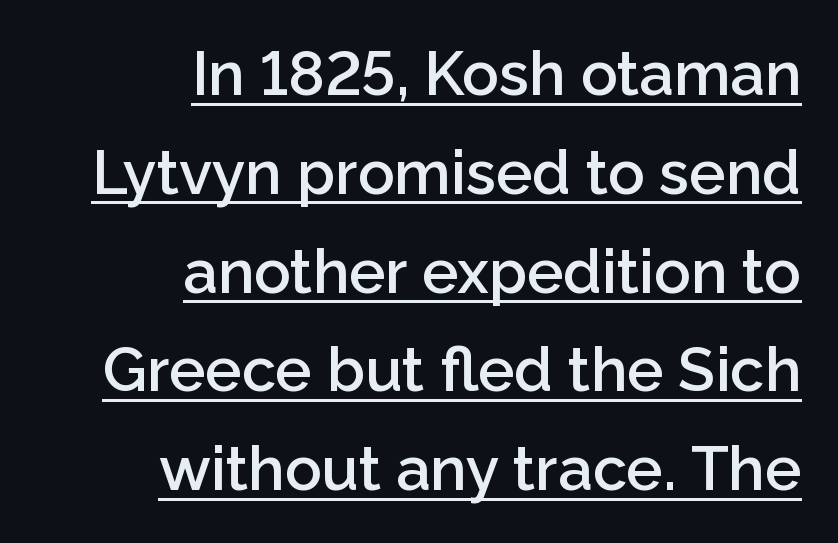
{"serif": "no", "italic": "no", "bold": "semi", "weight": "semibold", "width": "normal", "stroke_contrast": "low", "x_height": "medium", "monospaced": "no", "underline": "yes", "align": "right", "line_spacing": "normal", "line_spacing_ratio": 1.62, "letter_spacing": "normal", "letter_spacing_em": 0.0, "glyph_px": 61}
